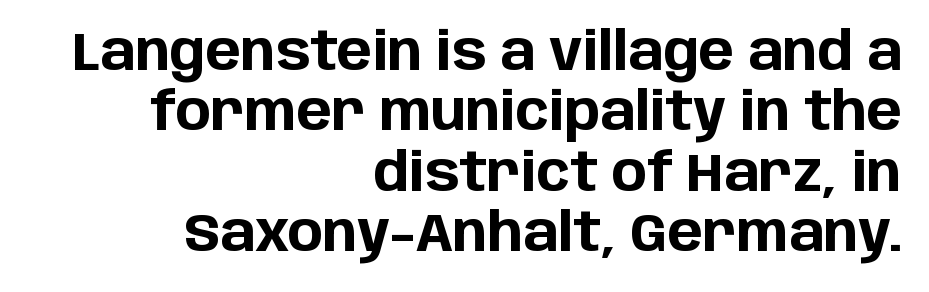
The lettering holds an erect, upright posture throughout. Varying glyph widths throughout — classic text-font behaviour. Strokes here are thick enough to call this a true bold. The passage is arranged like a letterhead date or caption credit — flush right. Students, note that the glyphs here touch the page at normal intervals. The foot of each line stays bare and open.
